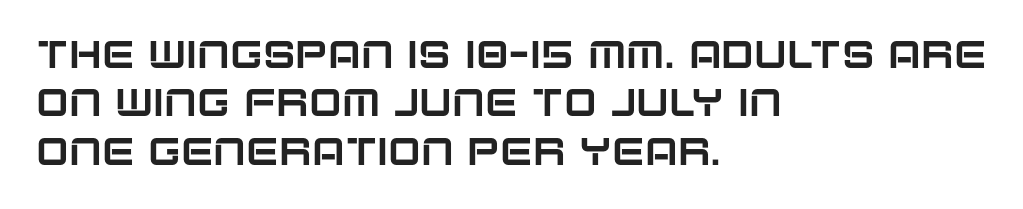
The image shows 39 px sans-serif type, upright; set left-aligned, line spacing 1.24x, normal letter spacing, not underlined; low stroke contrast and a large x-height.
